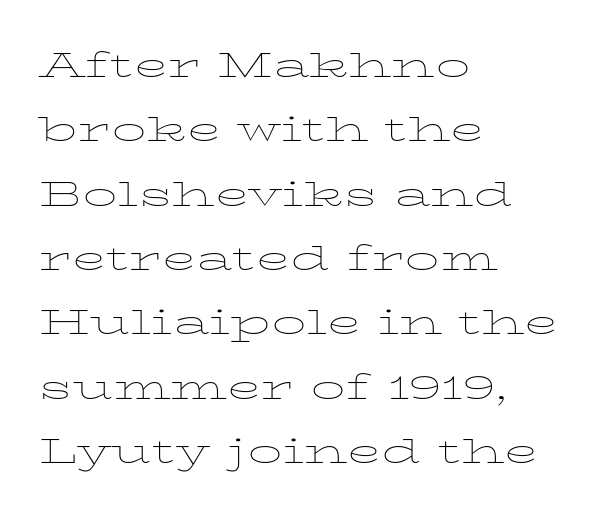
Designer's note — italics off, roman on. No extra tracking has been applied to these lines. Varying glyph widths throughout — classic text-font behaviour. Rule under the text: the space is simply empty.
